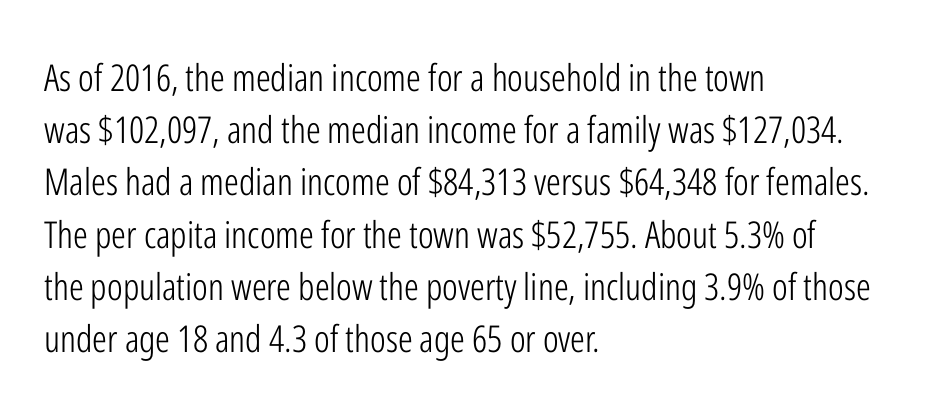
Q: Is the text bold? A: No.
Q: Is the text italic (slanted)? A: No, it is upright.
Q: Is the typeface a serif or a sans-serif typeface? A: Sans-serif.
Q: Is the text underlined? A: No.
Q: How is the paragraph aligned? A: Left-aligned.
Q: Is the spacing between letters normal or unusually wide? A: Normal.
Q: Is the spacing between lines tight, normal or loose? A: Normal.
Q: Width (condensed, normal, or wide)? A: Condensed.
Q: Stroke contrast? A: Low.
Q: x-height? A: Medium.
Q: Monospaced? A: No.
